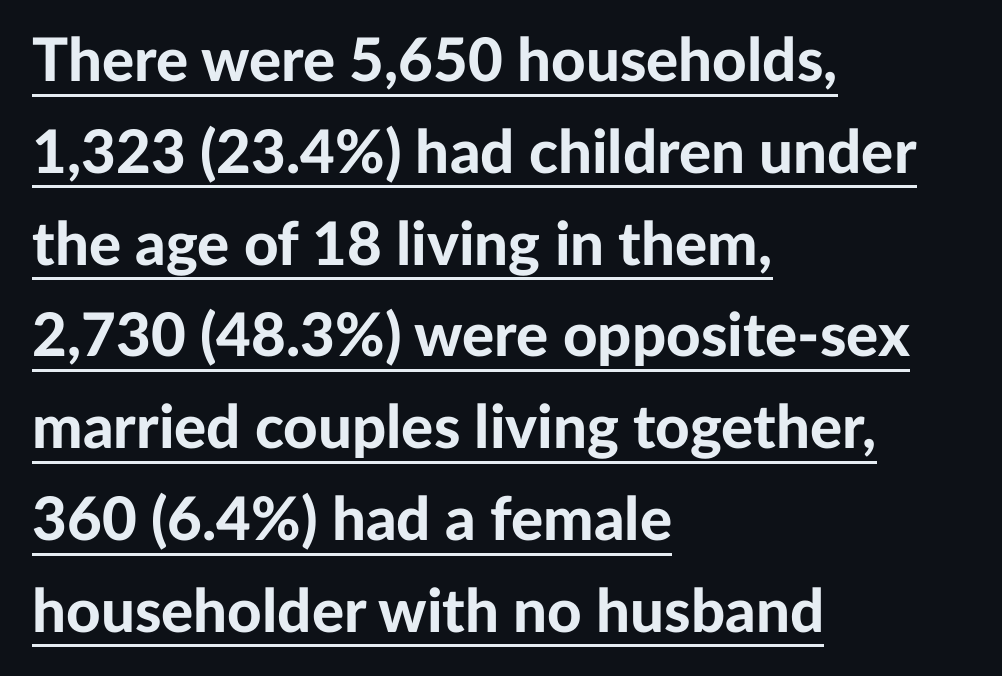
{"serif": "no", "italic": "no", "bold": "yes", "weight": "bold", "width": "normal", "stroke_contrast": "low", "x_height": "medium", "monospaced": "no", "underline": "yes", "align": "left", "line_spacing": "normal", "line_spacing_ratio": 1.53, "letter_spacing": "normal", "letter_spacing_em": 0.0, "glyph_px": 60}
